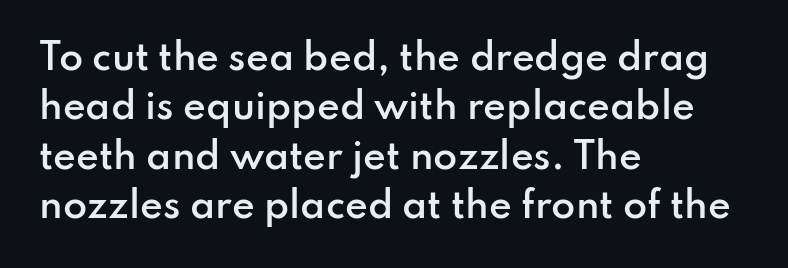
The image shows 35 px semibold sans-serif type, upright; set left-aligned, normal line spacing (1.41x), normal letter spacing, not underlined; low stroke contrast and a small x-height.
